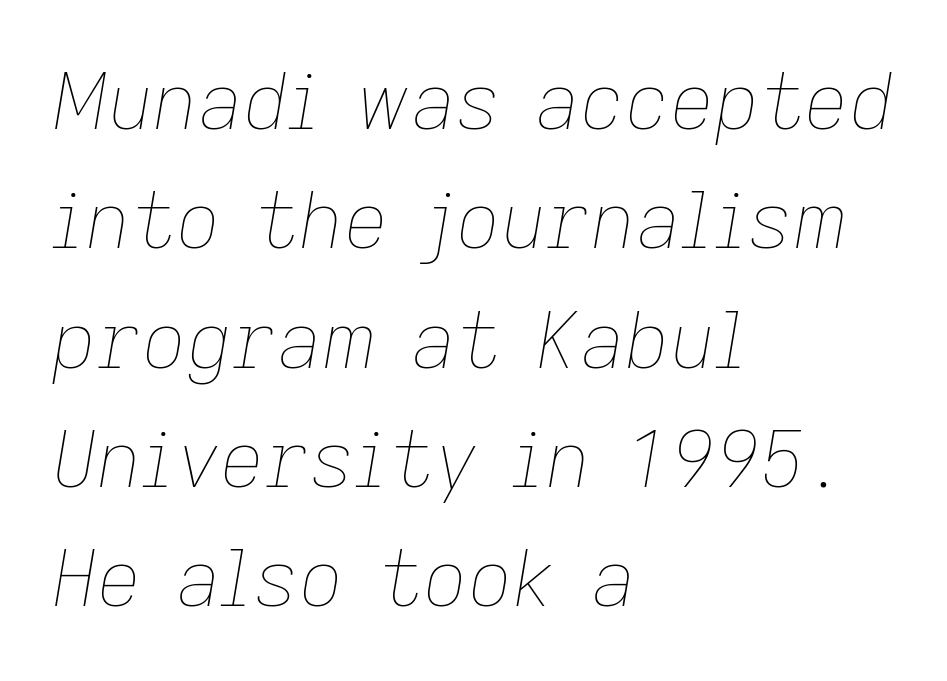
Q: Is the text bold? A: No.
Q: Is the text italic (slanted)? A: Yes, it leans right by about 9 degrees.
Q: Is the text underlined? A: No.
Q: How is the paragraph aligned? A: Left-aligned.
Q: Is the spacing between letters normal or unusually wide? A: Normal.
Q: Is the spacing between lines tight, normal or loose? A: Normal.
Q: Width (condensed, normal, or wide)? A: Normal.
Q: Stroke contrast? A: Low.
Q: x-height? A: Medium.
Q: Monospaced? A: No.
